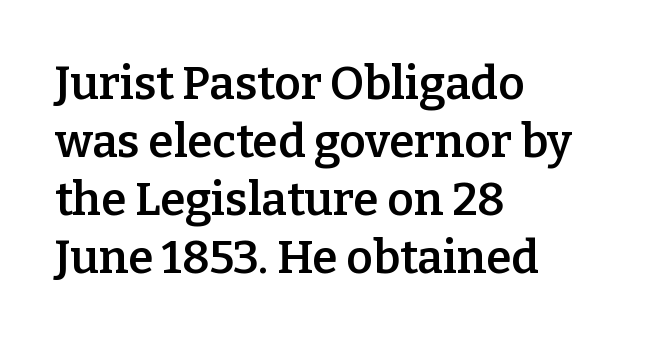
The image shows 46 px semibold serif type, upright; set left-aligned, normal line spacing (1.26x), normal letter spacing, not underlined; low stroke contrast and a medium x-height.
